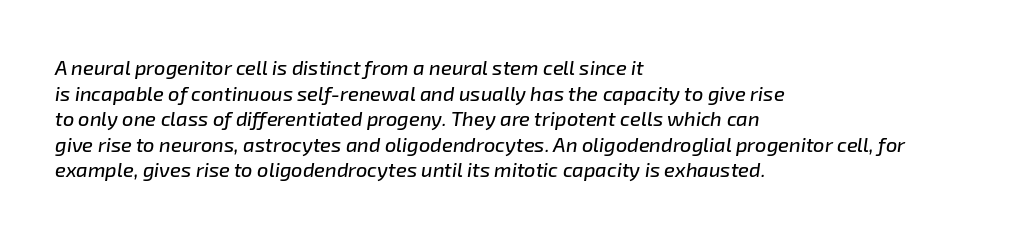
The image shows 20 px text type, italic (leaning right); set left-aligned, normal line spacing (1.28x), normal letter spacing, not underlined.
